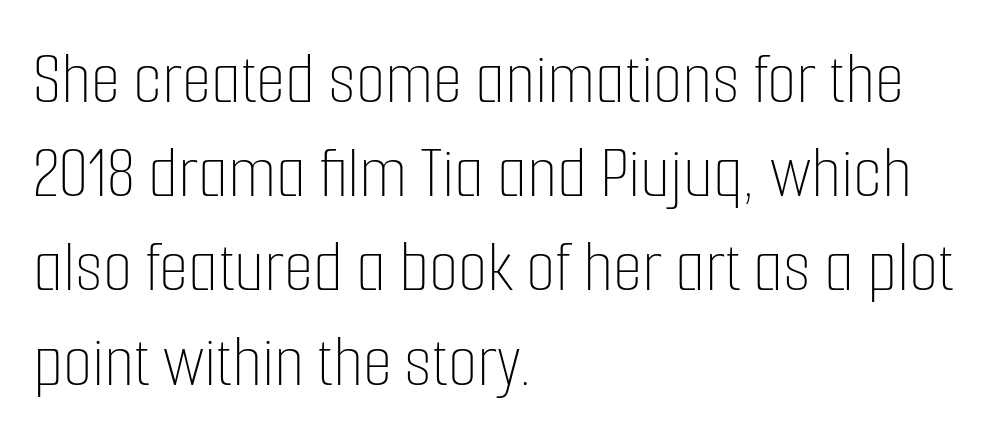
Q: Is the text bold? A: No.
Q: Is the text italic (slanted)? A: No, it is upright.
Q: Is the text underlined? A: No.
Q: How is the paragraph aligned? A: Left-aligned.
Q: Is the spacing between letters normal or unusually wide? A: Normal.
Q: Width (condensed, normal, or wide)? A: Condensed.
Q: Stroke contrast? A: Low.
Q: x-height? A: Medium.
Q: Monospaced? A: No.
